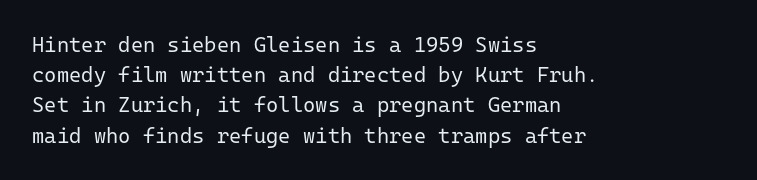
Regarding leading, the lines here are spaced in the standard way. Underline: absent. A classic flush-left, rag-right setting is used for this passage. Every character sits straight up, as roman type does.
